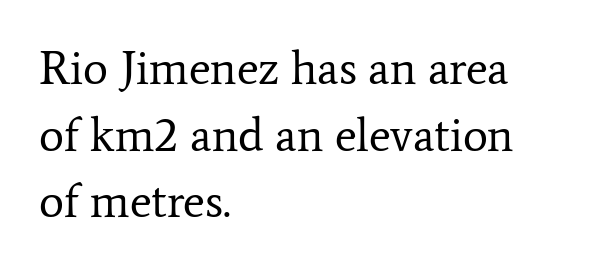
{"serif": "yes", "italic": "no", "bold": "no", "weight": "regular", "width": "normal", "stroke_contrast": "low", "x_height": "medium", "monospaced": "no", "underline": "no", "align": "left", "line_spacing": "normal", "line_spacing_ratio": 1.42, "letter_spacing": "normal", "letter_spacing_em": 0.0, "glyph_px": 47}
